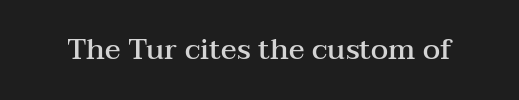
{"serif": "yes", "italic": "no", "bold": "semi", "weight": "semibold", "width": "wide", "stroke_contrast": "medium", "x_height": "medium", "monospaced": "no", "underline": "no", "letter_spacing": "normal", "letter_spacing_em": 0.0, "glyph_px": 29}
